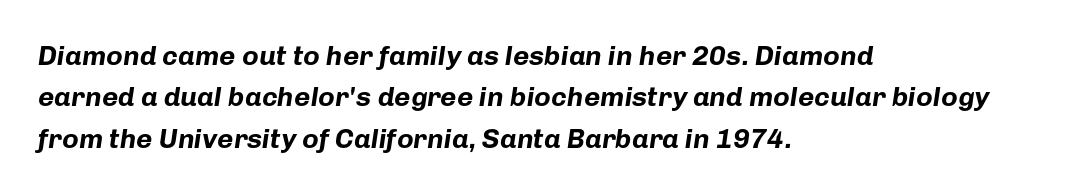
{"italic": "yes", "lean": "right", "slant_degrees": 8, "bold": "yes", "weight": "bold", "width": "normal", "stroke_contrast": "low", "x_height": "medium", "monospaced": "no", "underline": "no", "align": "left", "line_spacing": "normal", "line_spacing_ratio": 1.48, "letter_spacing": "normal", "letter_spacing_em": 0.0, "glyph_px": 28}
